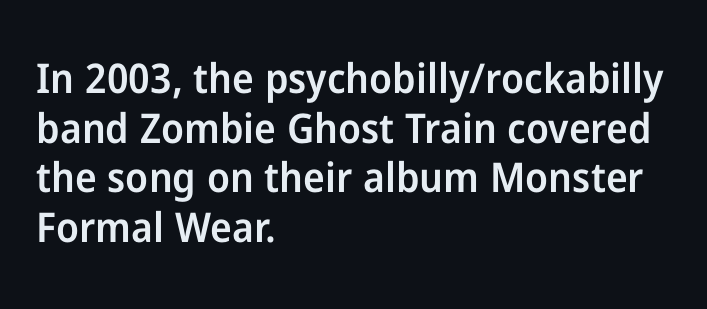
Q: Is the text bold? A: Semi-bold.
Q: Is the text italic (slanted)? A: No, it is upright.
Q: Is the typeface a serif or a sans-serif typeface? A: Sans-serif.
Q: Is the text underlined? A: No.
Q: How is the paragraph aligned? A: Left-aligned.
Q: Is the spacing between letters normal or unusually wide? A: Normal.
Q: Width (condensed, normal, or wide)? A: Normal.
Q: Stroke contrast? A: Low.
Q: x-height? A: Medium.
Q: Monospaced? A: No.
